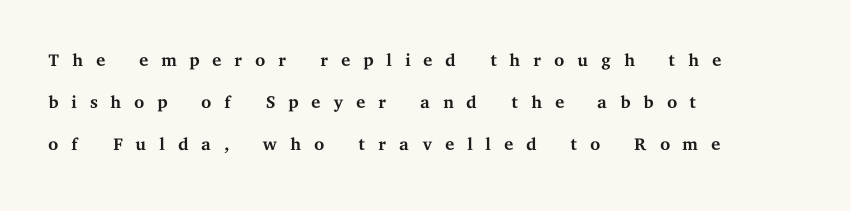
Q: Is the text bold? A: No.
Q: Is the text italic (slanted)? A: No, it is upright.
Q: Is the text underlined? A: No.
Q: How is the paragraph aligned? A: Left-aligned.
Q: Is the spacing between letters normal or unusually wide? A: Unusually wide.
Q: Is the spacing between lines tight, normal or loose? A: Normal.
